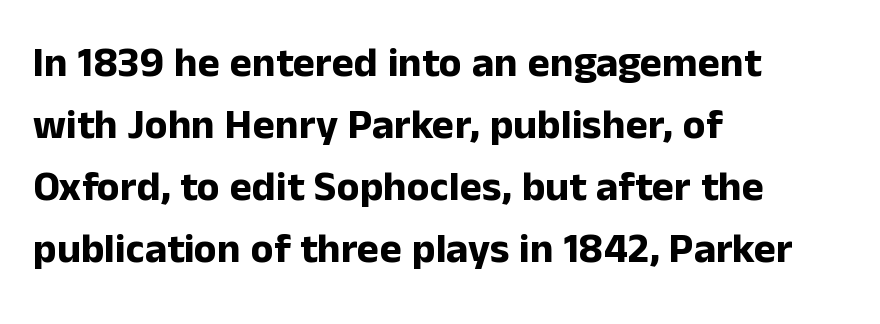
A normal amount of white space separates one row of letters from the next. Notice how the passage keeps a crisp vertical edge on the left only. Here the glyphs are tracked normally, forming tight word shapes. The face used here is a sans, in the tradition of grotesques and geometrics. What weight is shown? A full bold with thick strokes. Posture: vertical.
